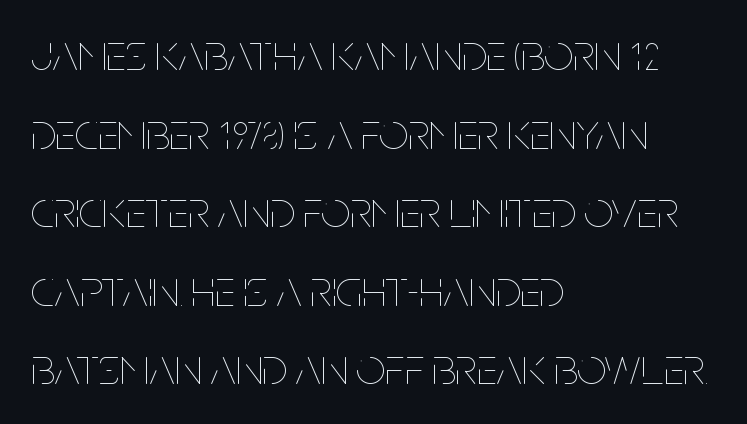
{"italic": "no", "bold": "no", "weight": "thin", "width": "condensed", "stroke_contrast": "low", "x_height": "large", "monospaced": "no", "underline": "no", "align": "left", "line_spacing": "normal", "line_spacing_ratio": 1.51, "letter_spacing": "normal", "letter_spacing_em": 0.0, "glyph_px": 52}
